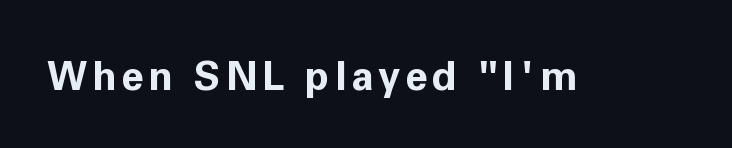
The image shows 40 px bold sans-serif type, upright; set not underlined; low stroke contrast and a medium x-height.
